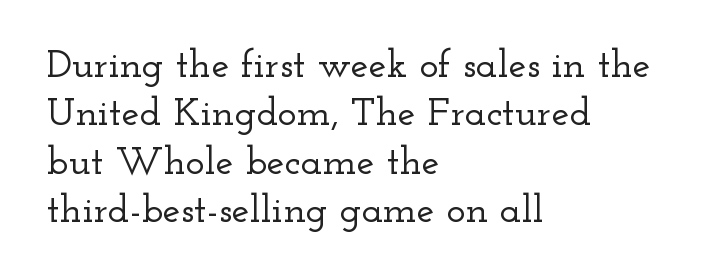
Ascenders rise straight up at ninety degrees. Here the designer chose a conventional face with non-uniform glyph widths. Casual observation: everything's shoved over to the left. Quick note: underline off. The passage shown is typeset with a serif family.
